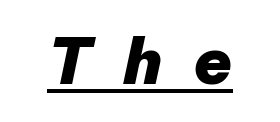
Q: Is the text bold? A: Yes.
Q: Is the text italic (slanted)? A: Yes, it leans right by about 12 degrees.
Q: Is the text underlined? A: Yes.
Q: Is the spacing between letters normal or unusually wide? A: Unusually wide.
Q: Width (condensed, normal, or wide)? A: Normal.
Q: Stroke contrast? A: Low.
Q: x-height? A: Medium.
Q: Monospaced? A: No.
